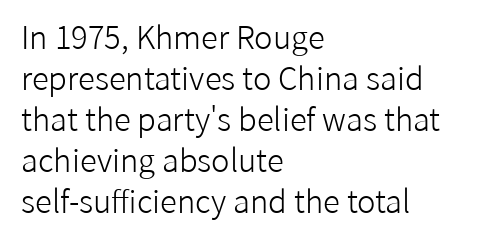
{"serif": "no", "italic": "no", "bold": "no", "weight": "light", "width": "normal", "stroke_contrast": "low", "x_height": "medium", "monospaced": "no", "underline": "no", "align": "left", "line_spacing": "normal", "line_spacing_ratio": 1.32, "letter_spacing": "normal", "letter_spacing_em": 0.0, "glyph_px": 31}
